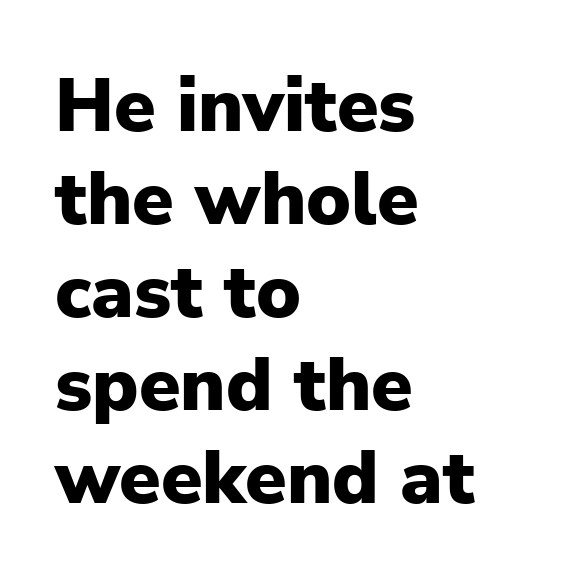
{"serif": "no", "italic": "no", "bold": "yes", "weight": "heavy", "width": "normal", "stroke_contrast": "low", "x_height": "medium", "monospaced": "no", "underline": "no", "align": "left", "line_spacing_ratio": 1.24, "letter_spacing": "normal", "letter_spacing_em": 0.0, "glyph_px": 75}
